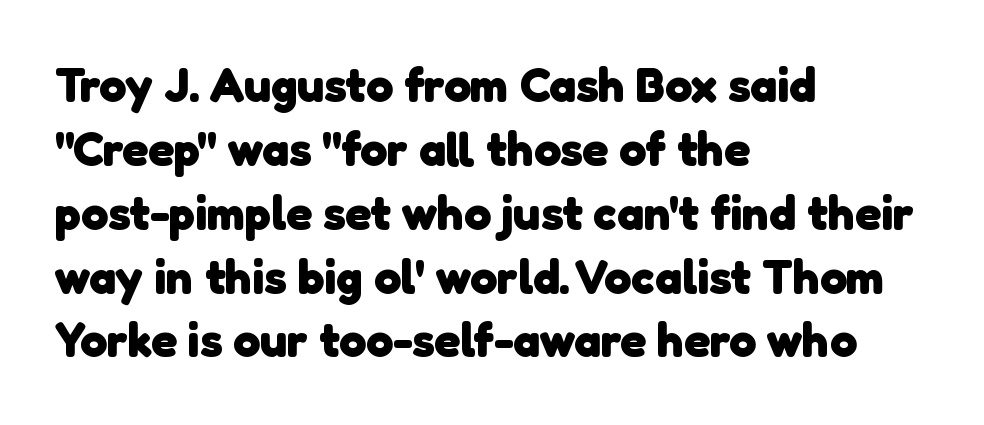
Q: Is the text bold? A: Yes.
Q: Is the typeface a serif or a sans-serif typeface? A: Sans-serif.
Q: Is the text underlined? A: No.
Q: How is the paragraph aligned? A: Left-aligned.
Q: Is the spacing between letters normal or unusually wide? A: Normal.
Q: Is the spacing between lines tight, normal or loose? A: Normal.
Q: Width (condensed, normal, or wide)? A: Normal.
Q: Stroke contrast? A: Low.
Q: x-height? A: Medium.
Q: Monospaced? A: No.
